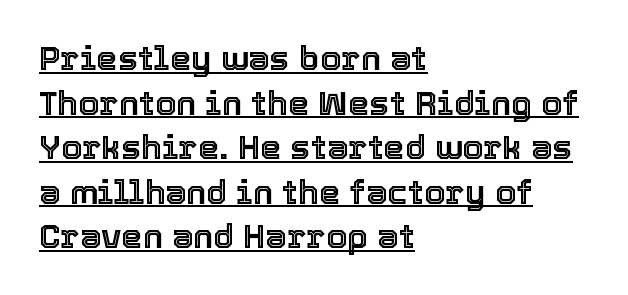
The image shows 34 px text type, upright; set left-aligned, normal line spacing (1.31x), normal letter spacing, underlined; a medium x-height.
